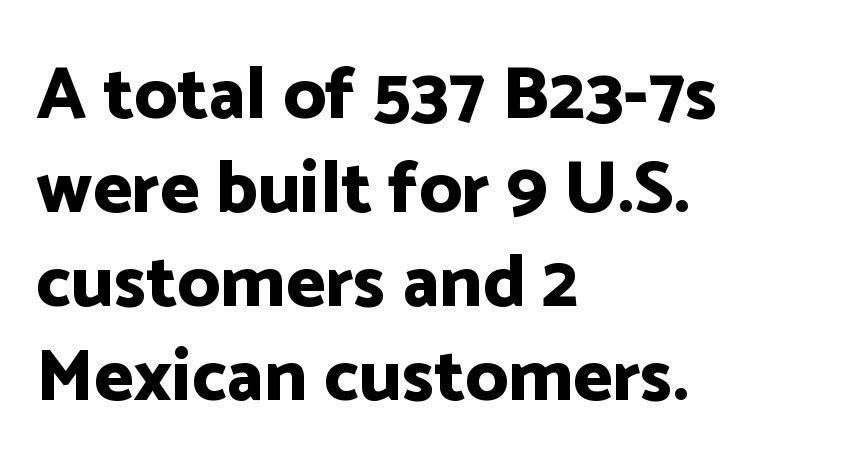
The image shows 74 px bold sans-serif type, upright; set left-aligned, normal line spacing (1.27x), normal letter spacing, not underlined; low stroke contrast and a medium x-height.
